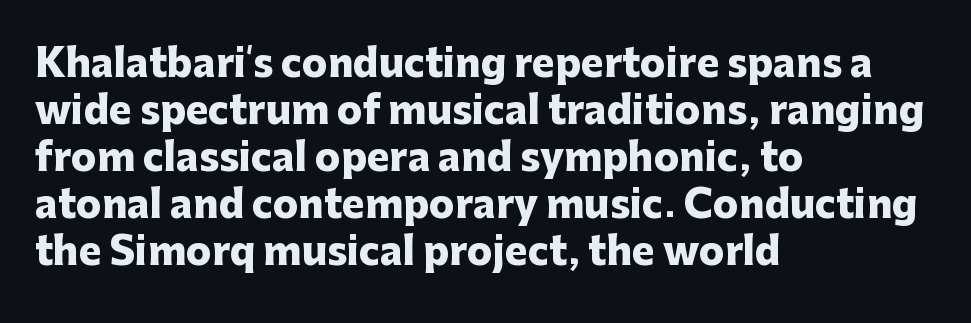
Q: Is the text bold? A: Yes.
Q: Is the text italic (slanted)? A: No, it is upright.
Q: Is the typeface a serif or a sans-serif typeface? A: Sans-serif.
Q: Is the text underlined? A: No.
Q: How is the paragraph aligned? A: Left-aligned.
Q: Is the spacing between letters normal or unusually wide? A: Normal.
Q: Width (condensed, normal, or wide)? A: Normal.
Q: Stroke contrast? A: Low.
Q: x-height? A: Medium.
Q: Monospaced? A: No.
